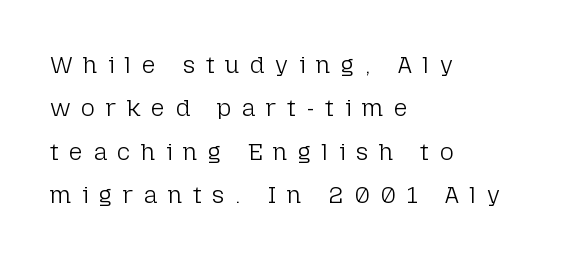
The image shows 24 px text type, upright; set left-aligned, line spacing 1.81x, unusually wide letter spacing (+0.44 em), not underlined.
